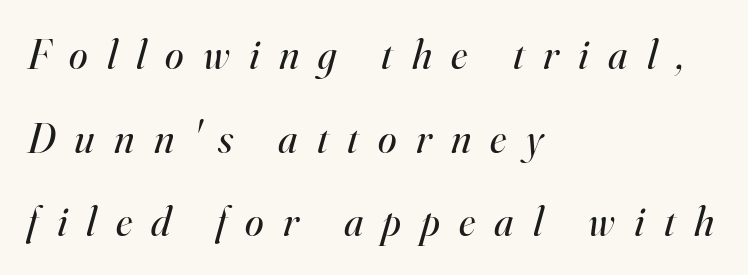
Does the type have serifs? Yes, each stem ends in a small foot. Is this a heavy cut? Hardly; it is regular or lighter. Tracking here is generous; glyphs stand well apart from one another. Students, observe: this is what heavily led, spacious text looks like. Characters are canted at an angle relative to the baseline's perpendicular. A typesetter would call this proportional, since set widths differ per character.
